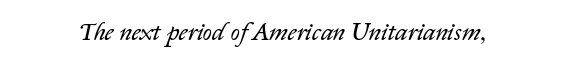
{"italic": "yes", "lean": "right", "slant_degrees": 14, "bold": "no", "underline": "no", "letter_spacing": "normal", "letter_spacing_em": 0.0, "glyph_px": 25}
